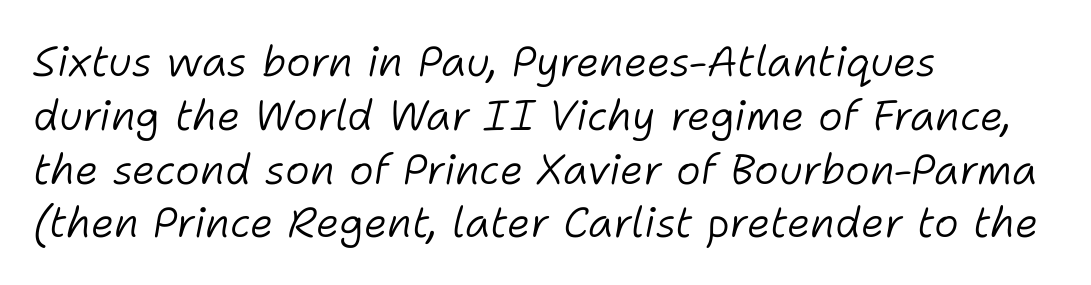
The image shows 42 px light type, italic (leaning right); set left-aligned, normal line spacing (1.28x), normal letter spacing, not underlined; low stroke contrast and a medium x-height.
